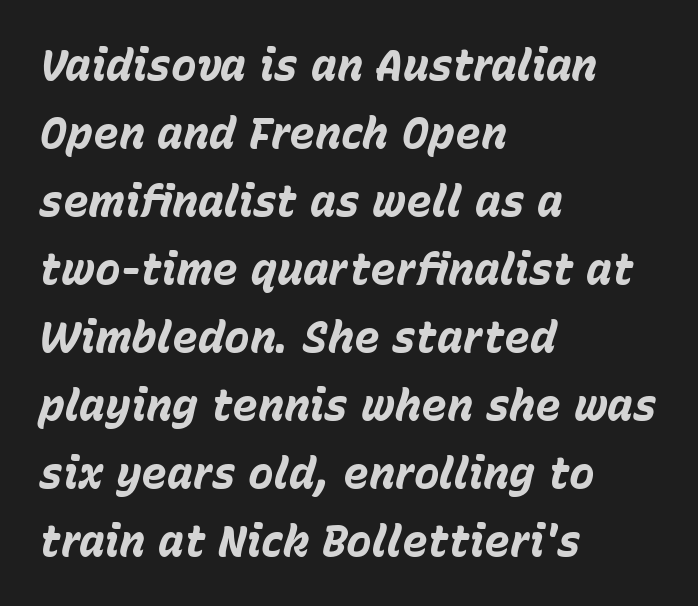
Q: Is the text bold? A: Yes.
Q: Is the text italic (slanted)? A: Yes, it leans right by about 15 degrees.
Q: Is the text underlined? A: No.
Q: How is the paragraph aligned? A: Left-aligned.
Q: Is the spacing between letters normal or unusually wide? A: Normal.
Q: Is the spacing between lines tight, normal or loose? A: Normal.
Q: Width (condensed, normal, or wide)? A: Normal.
Q: Stroke contrast? A: Low.
Q: x-height? A: Medium.
Q: Monospaced? A: No.
